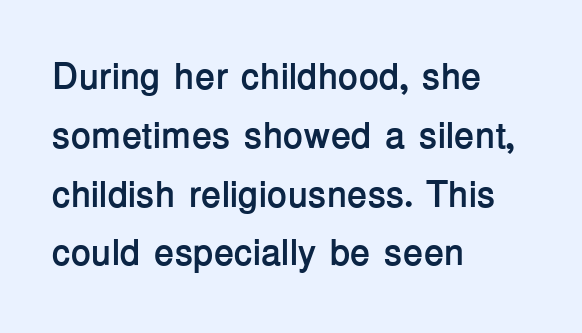
Q: Is the text bold? A: Yes.
Q: Is the text italic (slanted)? A: No, it is upright.
Q: Is the typeface a serif or a sans-serif typeface? A: Sans-serif.
Q: Is the text underlined? A: No.
Q: How is the paragraph aligned? A: Left-aligned.
Q: Is the spacing between letters normal or unusually wide? A: Normal.
Q: Is the spacing between lines tight, normal or loose? A: Normal.
Q: Width (condensed, normal, or wide)? A: Normal.
Q: Stroke contrast? A: Low.
Q: x-height? A: Medium.
Q: Monospaced? A: No.
